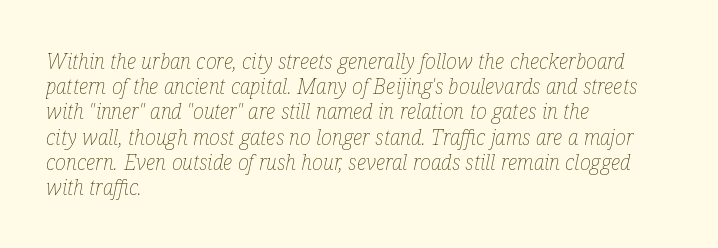
Posture: slanted. Nothing unusual about the tracking: characters are spaced as the font intends. Stems here are at most as thick as an everyday book face. The compositor pushed each line to the left boundary. The baseline area is clear.
